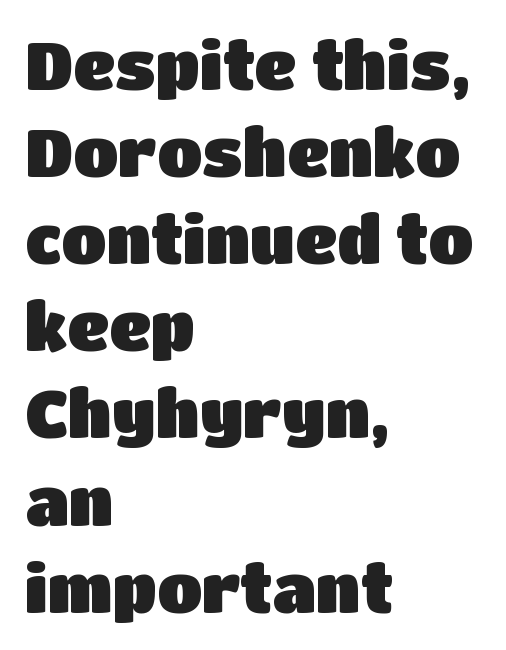
The image shows 66 px sans-serif type, upright; set left-aligned, normal line spacing (1.32x), normal letter spacing, not underlined; low stroke contrast and a large x-height.
